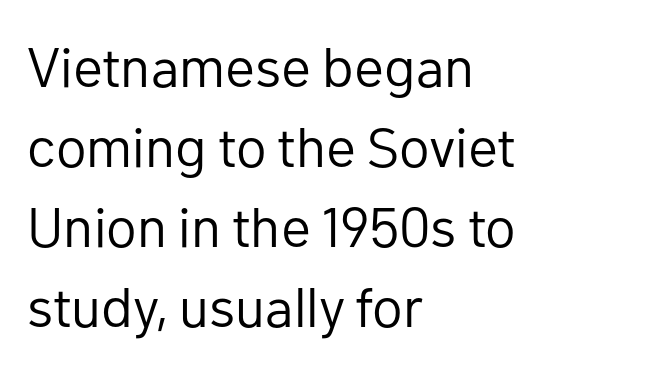
{"serif": "no", "italic": "no", "bold": "no", "weight": "regular", "width": "normal", "stroke_contrast": "low", "x_height": "medium", "monospaced": "no", "underline": "no", "align": "left", "line_spacing": "normal", "line_spacing_ratio": 1.43, "letter_spacing": "normal", "letter_spacing_em": 0.0, "glyph_px": 56}
